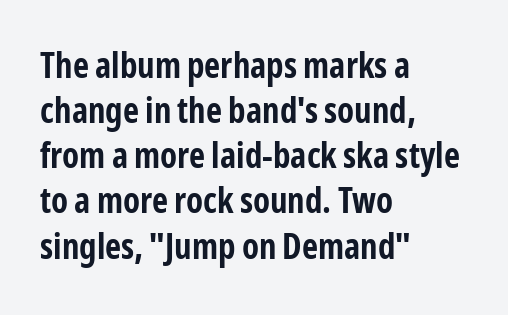
{"serif": "no", "italic": "no", "bold": "yes", "weight": "bold", "width": "condensed", "stroke_contrast": "low", "x_height": "medium", "monospaced": "no", "underline": "no", "align": "left", "line_spacing": "normal", "line_spacing_ratio": 1.29, "letter_spacing": "normal", "letter_spacing_em": 0.0, "glyph_px": 35}
